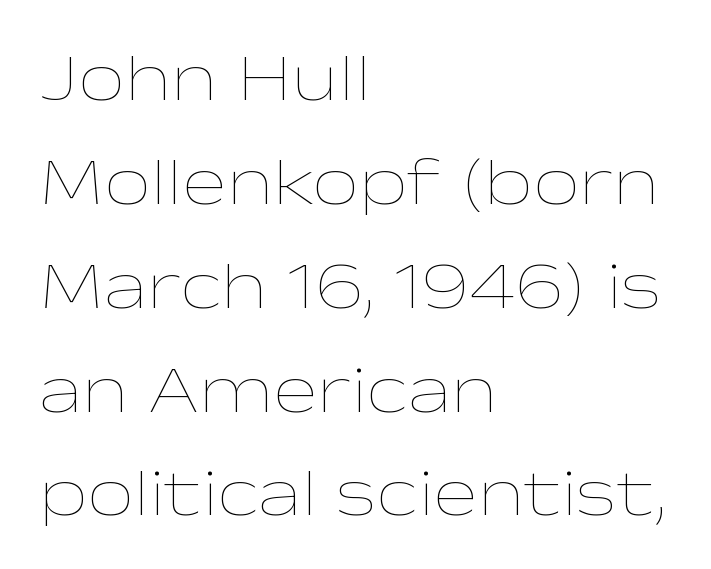
{"italic": "no", "bold": "no", "weight": "thin", "width": "wide", "stroke_contrast": "low", "x_height": "medium", "monospaced": "no", "underline": "no", "align": "left", "line_spacing": "normal", "line_spacing_ratio": 1.55, "letter_spacing": "normal", "letter_spacing_em": 0.0, "glyph_px": 67}
